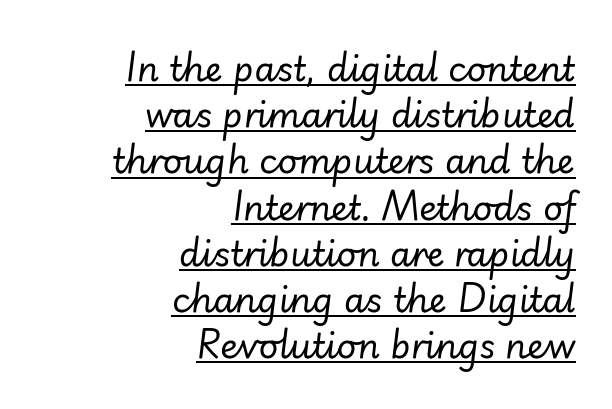
Italic: yes, the glyphs are oblique. Observe the ordinary spacing: letters are neighbours, not strangers. Does a line run under the words? Yes, clearly. Proportional: the letters do not fall into vertical columns. The paragraph shown leans on its right margin.
